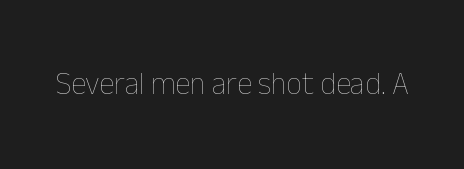
The image shows 31 px thin type, upright; set normal letter spacing, not underlined; low stroke contrast and a medium x-height.
